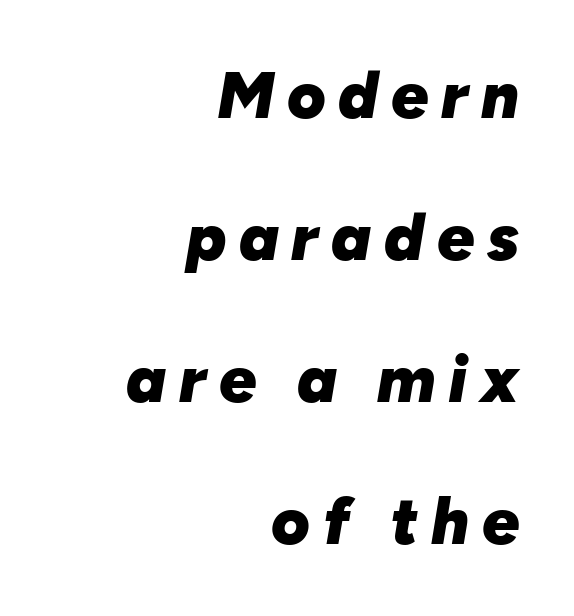
The image shows 66 px heavy type, italic (leaning right); set right-aligned, loose line spacing (2.15x), not underlined; low stroke contrast and a medium x-height.
